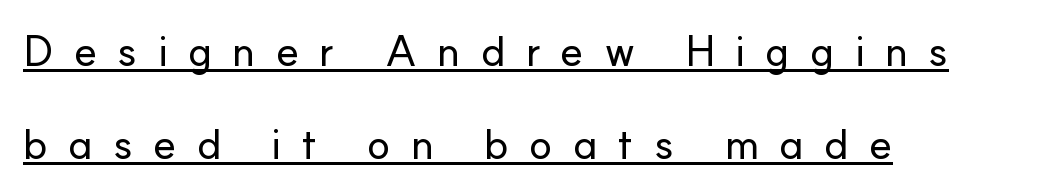
{"serif": "no", "italic": "no", "width": "normal", "stroke_contrast": "low", "x_height": "small", "monospaced": "no", "underline": "yes", "align": "left", "line_spacing": "loose", "line_spacing_ratio": 2.16, "letter_spacing": "wide", "letter_spacing_em": 0.46, "glyph_px": 43}
